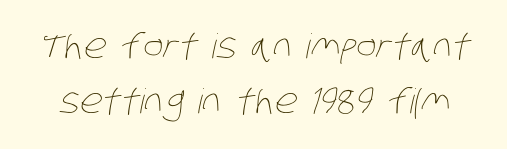
The image shows 34 px thin, condensed type; set normal line spacing (1.63x), normal letter spacing, not underlined; low stroke contrast and a large x-height.
